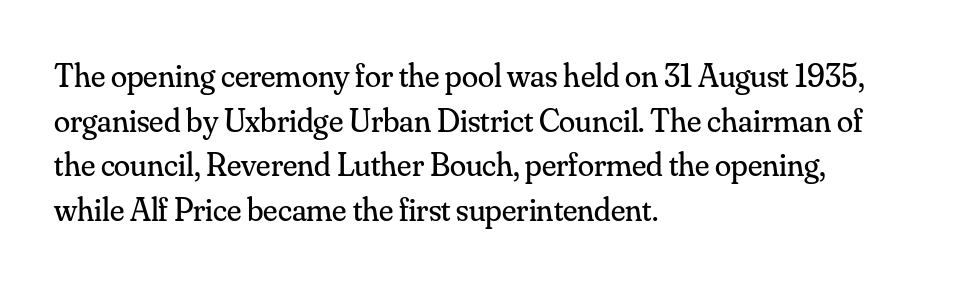
{"serif": "yes", "italic": "no", "bold": "no", "weight": "regular", "width": "normal", "stroke_contrast": "medium", "x_height": "small", "monospaced": "no", "underline": "no", "align": "left", "line_spacing": "normal", "line_spacing_ratio": 1.35, "letter_spacing": "normal", "letter_spacing_em": 0.0, "glyph_px": 33}
